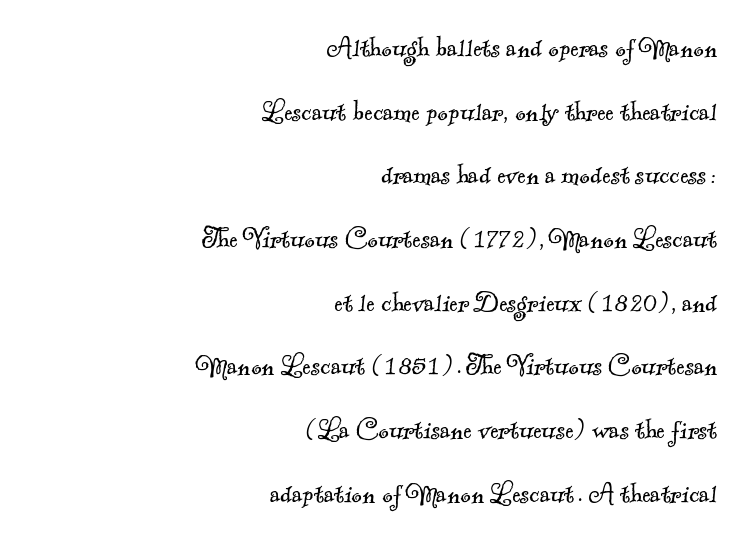
Q: Is the text bold? A: No.
Q: Is the typeface a serif or a sans-serif typeface? A: Serif.
Q: Is the text underlined? A: No.
Q: How is the paragraph aligned? A: Right-aligned.
Q: Is the spacing between letters normal or unusually wide? A: Normal.
Q: Is the spacing between lines tight, normal or loose? A: Loose.
Q: Width (condensed, normal, or wide)? A: Normal.
Q: x-height? A: Small.
Q: Monospaced? A: No.
